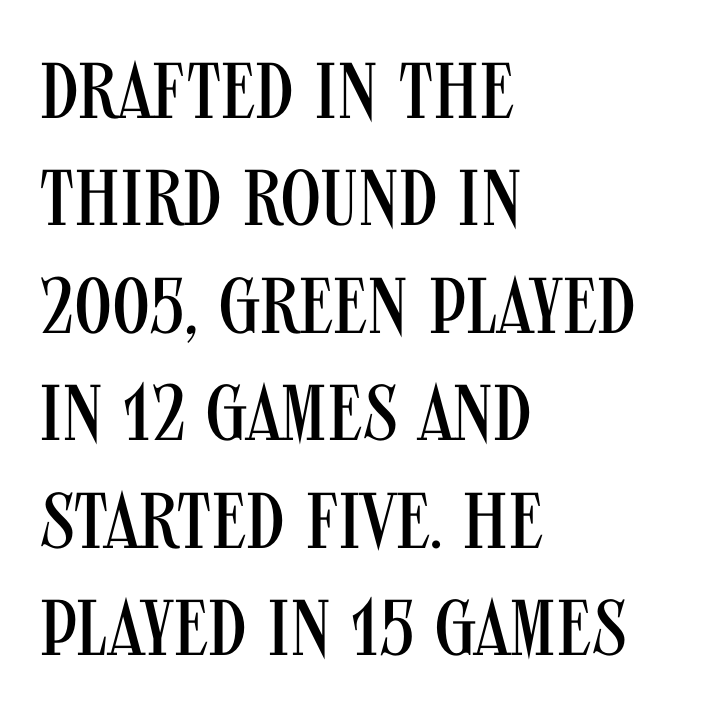
Q: Is the text bold? A: No.
Q: Is the text italic (slanted)? A: No, it is upright.
Q: Is the typeface a serif or a sans-serif typeface? A: Sans-serif.
Q: Is the text underlined? A: No.
Q: How is the paragraph aligned? A: Left-aligned.
Q: Is the spacing between letters normal or unusually wide? A: Normal.
Q: Is the spacing between lines tight, normal or loose? A: Normal.
Q: Width (condensed, normal, or wide)? A: Condensed.
Q: Stroke contrast? A: Medium.
Q: x-height? A: Large.
Q: Monospaced? A: No.
